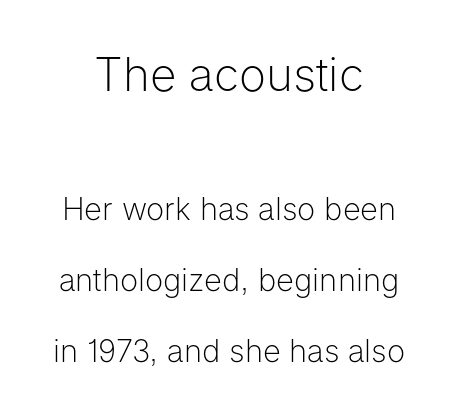
Any mark beneath the type? The region is blank. Posture: upright roman. Caption: multi-line text, centered on the measure. This sample has the flowing, uneven cadence of proportional lettering.
